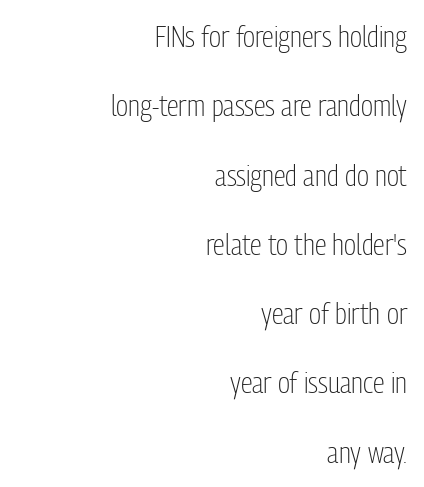
Q: Is the text bold? A: No.
Q: Is the text italic (slanted)? A: No, it is upright.
Q: Is the typeface a serif or a sans-serif typeface? A: Sans-serif.
Q: Is the text underlined? A: No.
Q: How is the paragraph aligned? A: Right-aligned.
Q: Is the spacing between letters normal or unusually wide? A: Normal.
Q: Is the spacing between lines tight, normal or loose? A: Loose.
Q: Width (condensed, normal, or wide)? A: Condensed.
Q: Stroke contrast? A: Low.
Q: x-height? A: Medium.
Q: Monospaced? A: No.
